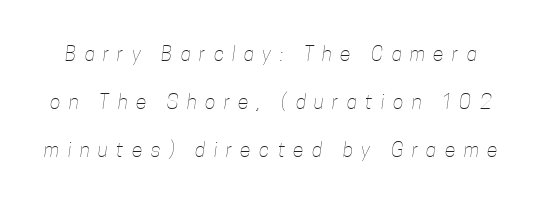
{"bold": "no", "underline": "no", "line_spacing": "loose", "line_spacing_ratio": 2.39, "letter_spacing": "wide", "letter_spacing_em": 0.42, "glyph_px": 20}
